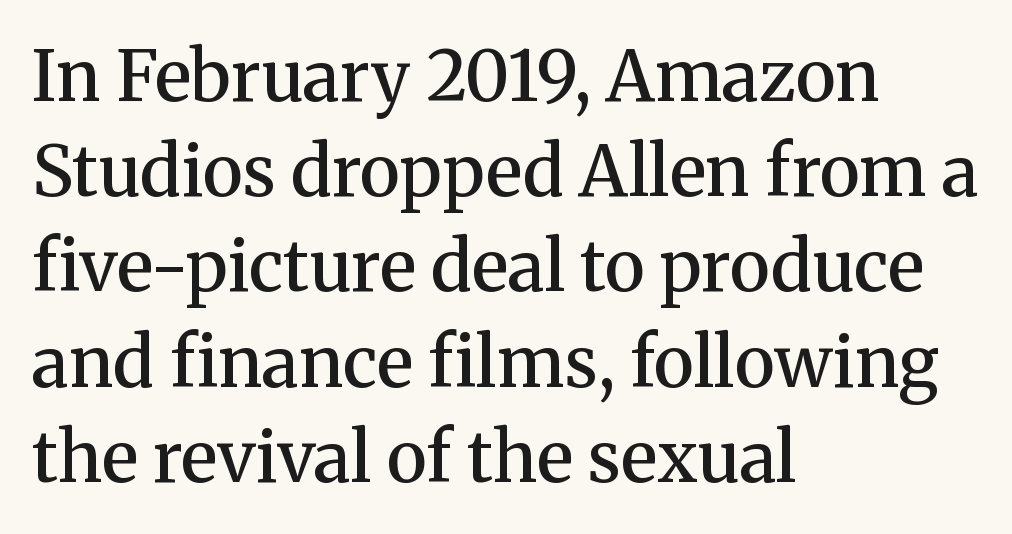
Q: Is the text bold? A: Semi-bold.
Q: Is the text italic (slanted)? A: No, it is upright.
Q: Is the typeface a serif or a sans-serif typeface? A: Serif.
Q: Is the text underlined? A: No.
Q: How is the paragraph aligned? A: Left-aligned.
Q: Is the spacing between letters normal or unusually wide? A: Normal.
Q: Is the spacing between lines tight, normal or loose? A: Normal.
Q: Width (condensed, normal, or wide)? A: Normal.
Q: Stroke contrast? A: Medium.
Q: x-height? A: Medium.
Q: Monospaced? A: No.
